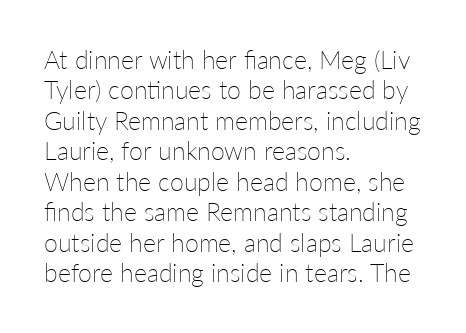
{"italic": "no", "bold": "no", "underline": "no", "align": "left", "line_spacing_ratio": 1.22, "letter_spacing": "normal", "letter_spacing_em": 0.0, "glyph_px": 25}
